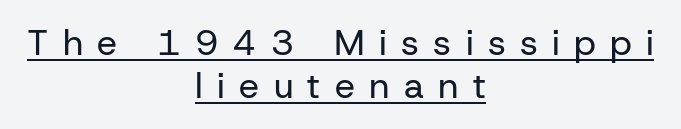
{"serif": "no", "italic": "no", "bold": "no", "weight": "regular", "width": "normal", "stroke_contrast": "low", "x_height": "medium", "monospaced": "no", "underline": "yes", "align": "center", "line_spacing_ratio": 1.2, "letter_spacing": "wide", "letter_spacing_em": 0.4, "glyph_px": 36}
